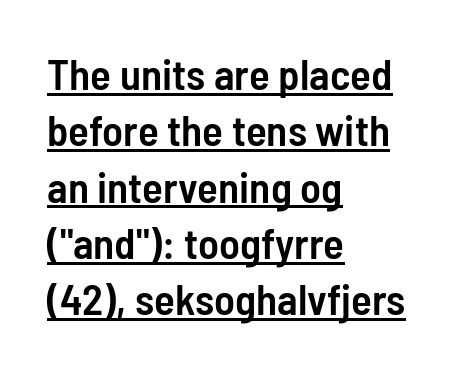
Q: Is the text bold? A: Semi-bold.
Q: Is the text italic (slanted)? A: No, it is upright.
Q: Is the typeface a serif or a sans-serif typeface? A: Sans-serif.
Q: Is the text underlined? A: Yes.
Q: How is the paragraph aligned? A: Left-aligned.
Q: Is the spacing between letters normal or unusually wide? A: Normal.
Q: Is the spacing between lines tight, normal or loose? A: Normal.
Q: Width (condensed, normal, or wide)? A: Condensed.
Q: Stroke contrast? A: Low.
Q: x-height? A: Medium.
Q: Monospaced? A: No.
